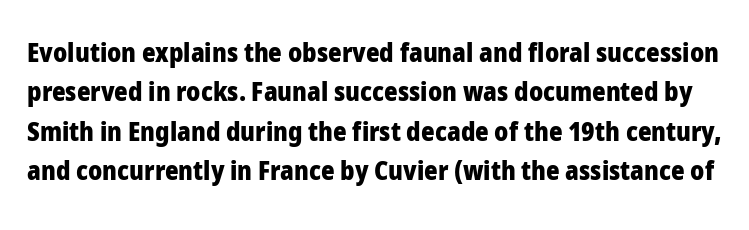
Q: Is the text bold? A: Yes.
Q: Is the text italic (slanted)? A: No, it is upright.
Q: Is the text underlined? A: No.
Q: Is the spacing between letters normal or unusually wide? A: Normal.
Q: Is the spacing between lines tight, normal or loose? A: Normal.
